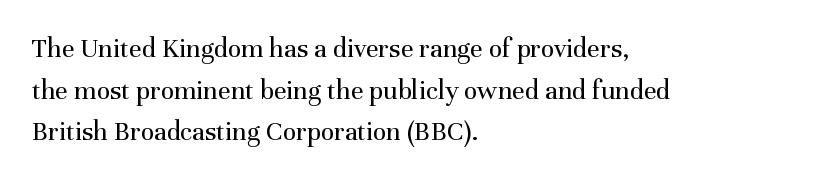
The image shows 28 px regular-weight serif type, upright; set left-aligned, normal line spacing (1.49x), normal letter spacing, not underlined; medium stroke contrast and a medium x-height.
